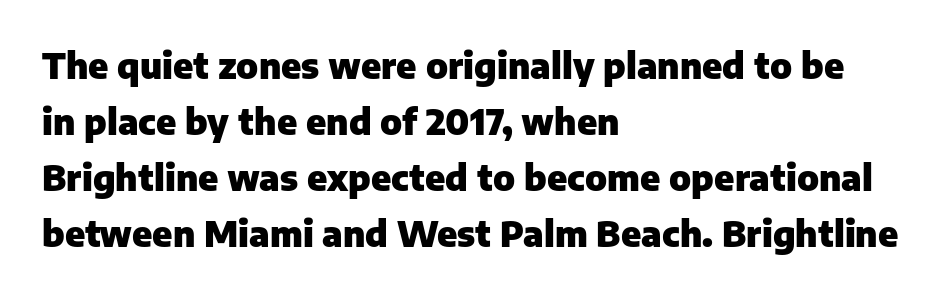
{"serif": "no", "italic": "no", "bold": "yes", "weight": "heavy", "width": "normal", "stroke_contrast": "low", "x_height": "medium", "monospaced": "no", "underline": "no", "align": "left", "line_spacing": "normal", "line_spacing_ratio": 1.6, "letter_spacing": "normal", "letter_spacing_em": 0.0, "glyph_px": 35}
